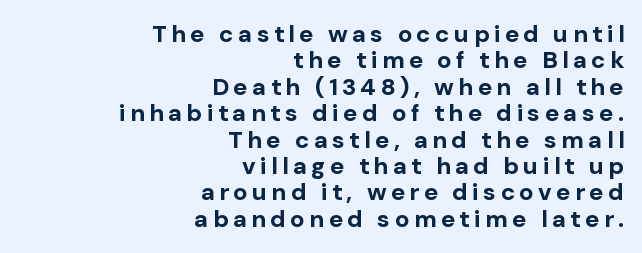
Q: Is the text bold? A: Yes.
Q: Is the text italic (slanted)? A: No, it is upright.
Q: Is the text underlined? A: No.
Q: How is the paragraph aligned? A: Right-aligned.
Q: Is the spacing between lines tight, normal or loose? A: Tight.
